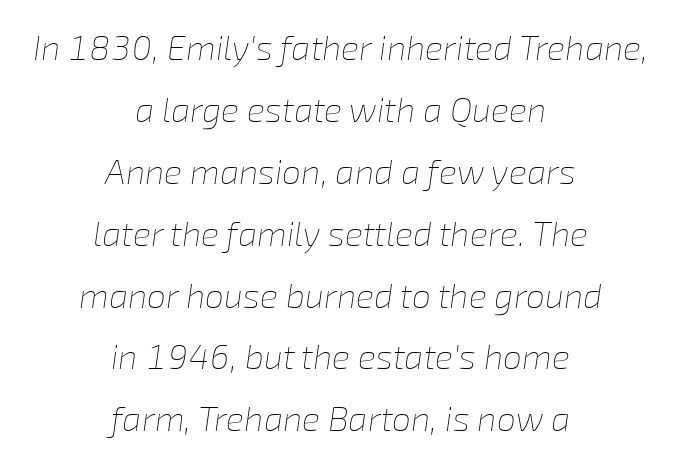
Slant detected: the letters are inclined. No chunkiness to these letters — they're not bold. Tracking here is standard; glyphs follow each other at the usual distance. Descenders hang freely into open space. Both edges are ragged and mirror each other, which tells us the setting is centered.
